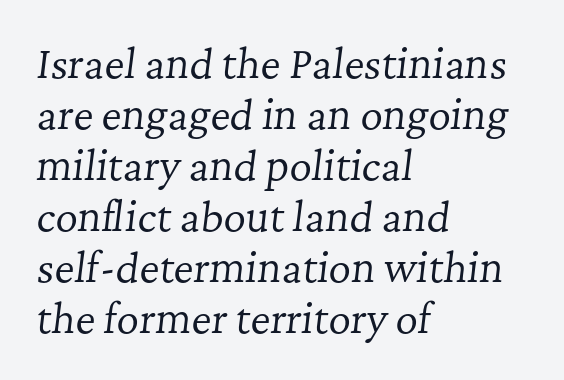
Q: Is the text bold? A: No.
Q: Is the text italic (slanted)? A: Yes, it leans right by about 7 degrees.
Q: Is the typeface a serif or a sans-serif typeface? A: Serif.
Q: Is the text underlined? A: No.
Q: How is the paragraph aligned? A: Left-aligned.
Q: Is the spacing between letters normal or unusually wide? A: Normal.
Q: Is the spacing between lines tight, normal or loose? A: Normal.
Q: Width (condensed, normal, or wide)? A: Normal.
Q: Stroke contrast? A: Low.
Q: x-height? A: Medium.
Q: Monospaced? A: No.
